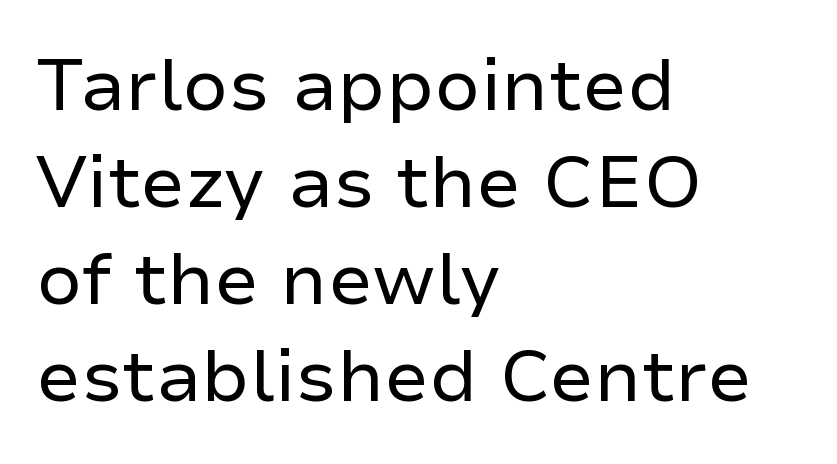
{"serif": "no", "italic": "no", "bold": "no", "weight": "regular", "width": "normal", "stroke_contrast": "low", "x_height": "medium", "monospaced": "no", "underline": "no", "align": "left", "line_spacing": "normal", "line_spacing_ratio": 1.33, "letter_spacing": "normal", "letter_spacing_em": 0.0, "glyph_px": 73}
